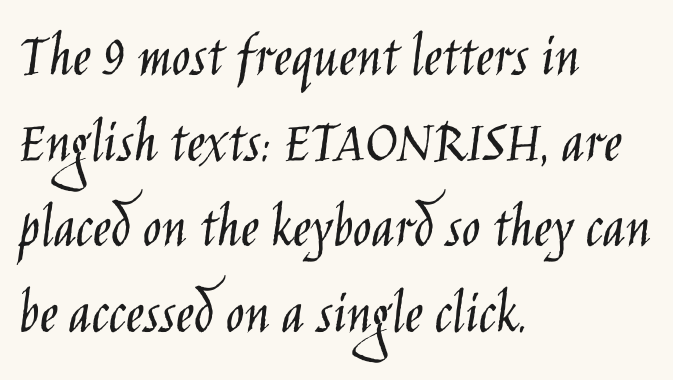
{"serif": "no", "bold": "no", "weight": "light", "width": "condensed", "stroke_contrast": "low", "x_height": "large", "monospaced": "no", "underline": "no", "align": "left", "line_spacing": "normal", "line_spacing_ratio": 1.38, "letter_spacing": "normal", "letter_spacing_em": 0.0, "glyph_px": 62}
